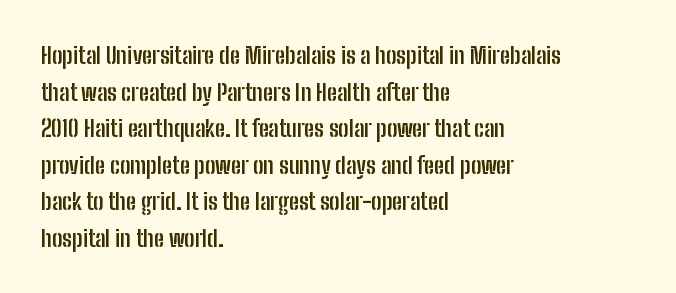
{"italic": "no", "bold": "yes", "underline": "no", "align": "left", "line_spacing": "normal", "line_spacing_ratio": 1.59, "letter_spacing": "normal", "letter_spacing_em": 0.0, "glyph_px": 23}
